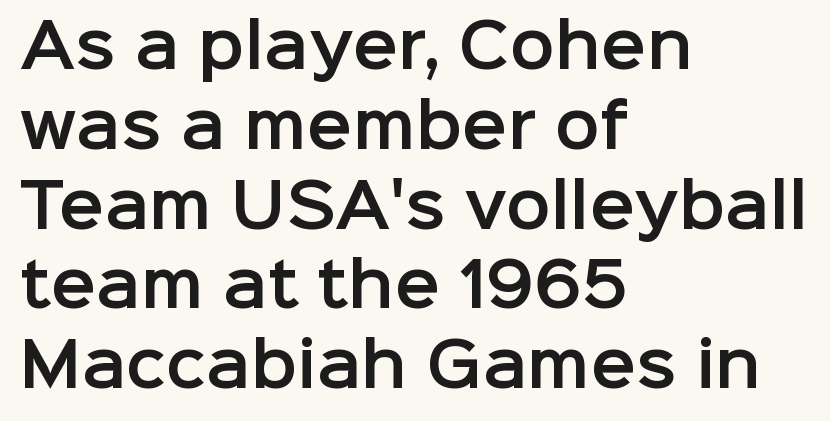
Q: Is the text italic (slanted)? A: No, it is upright.
Q: Is the typeface a serif or a sans-serif typeface? A: Sans-serif.
Q: Is the text underlined? A: No.
Q: How is the paragraph aligned? A: Left-aligned.
Q: Is the spacing between letters normal or unusually wide? A: Normal.
Q: Is the spacing between lines tight, normal or loose? A: Normal.
Q: Width (condensed, normal, or wide)? A: Normal.
Q: Stroke contrast? A: Low.
Q: x-height? A: Medium.
Q: Monospaced? A: No.
